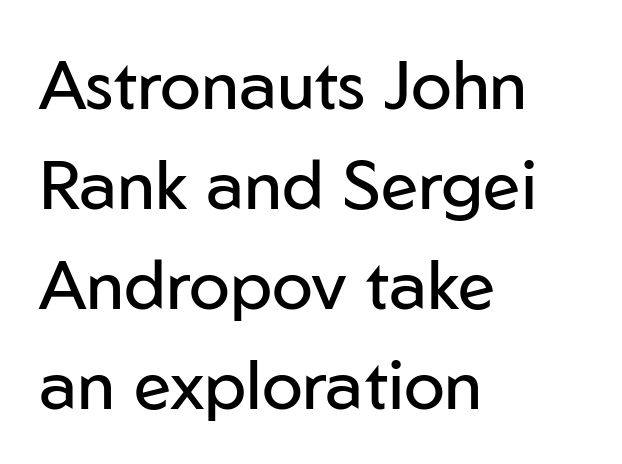
If you drew a ruler down the left edge, every line would touch it. Nope, not italic — everything's standing straight. Weight class: somewhere from thin through regular. Only glyphs here, with clear space below each row. Nothing unusual about the tracking: characters are spaced as the font intends.
